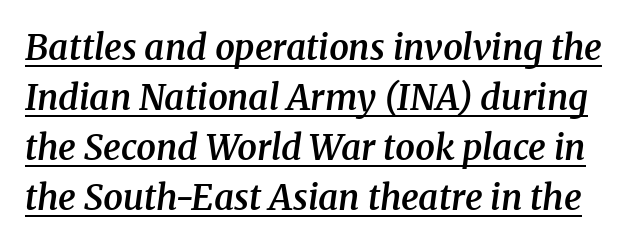
A typesetter would call this zero additional tracking. Notice how a bar underscores the lettering throughout. The passage shown is typed in a proportional face where columns would drift. This sample keeps an unexceptional amount of space between lines. The strokes are fattened partway — semibold, not bold. In terms of letterform style, serifs are clearly present.
